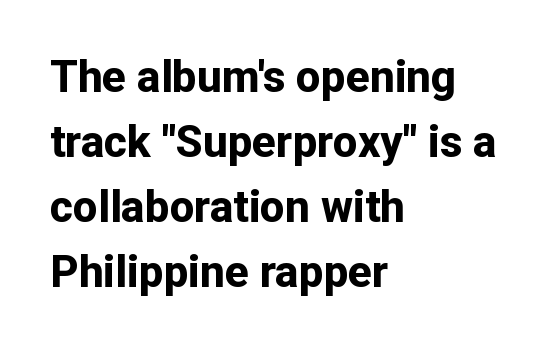
Does the leading feel generous? No, just average. The text was rendered using a sans face with plain stroke endings. This sample uses an upright cut, with every glyph sitting square on the baseline. Proportional: the letters do not fall into vertical columns.
